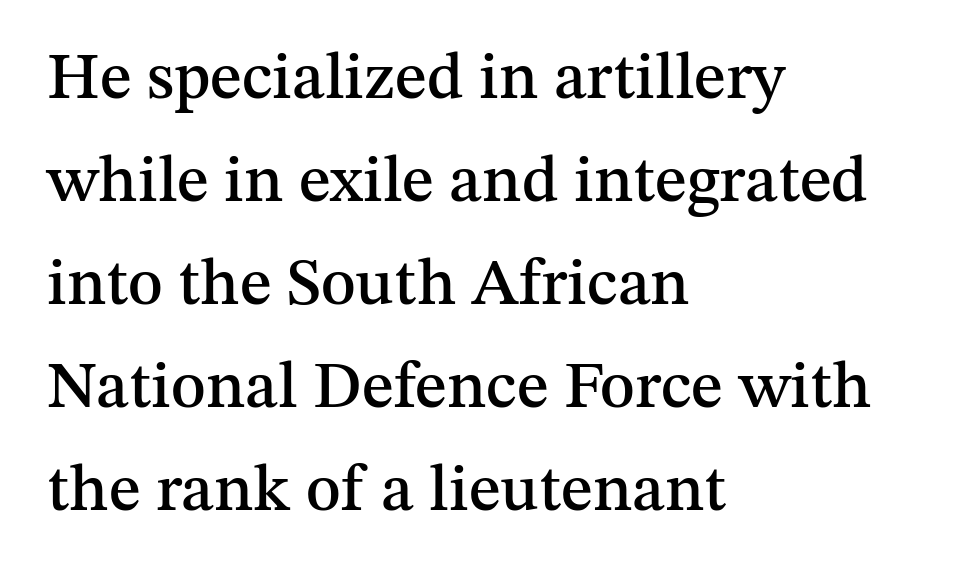
Q: Is the text italic (slanted)? A: No, it is upright.
Q: Is the typeface a serif or a sans-serif typeface? A: Serif.
Q: Is the text underlined? A: No.
Q: How is the paragraph aligned? A: Left-aligned.
Q: Is the spacing between letters normal or unusually wide? A: Normal.
Q: Is the spacing between lines tight, normal or loose? A: Normal.
Q: Width (condensed, normal, or wide)? A: Normal.
Q: Stroke contrast? A: Medium.
Q: x-height? A: Medium.
Q: Monospaced? A: No.
